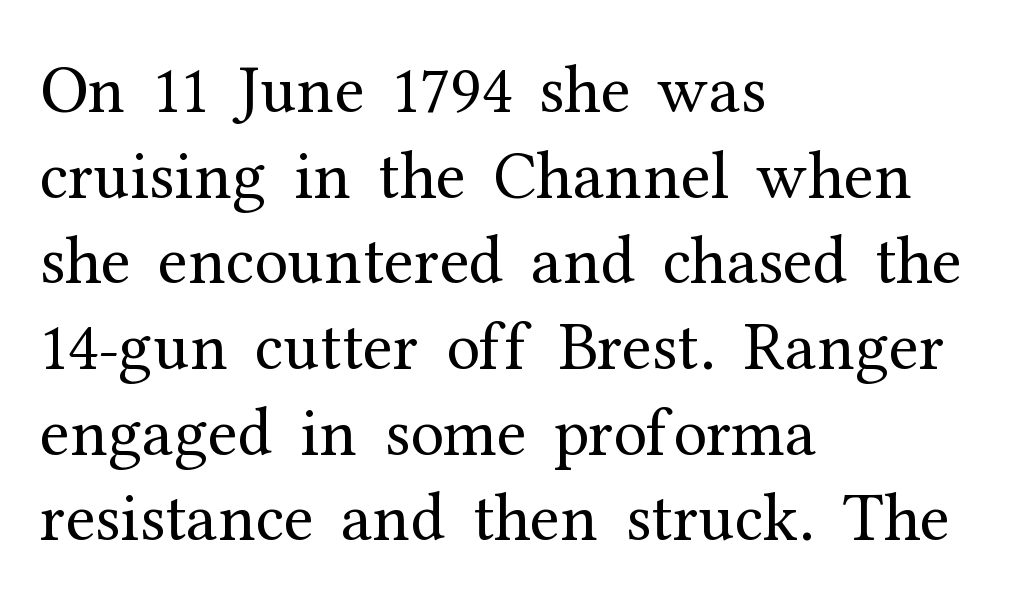
The image shows 68 px regular-weight serif type, upright; set left-aligned, normal line spacing (1.26x), normal letter spacing, not underlined; medium stroke contrast and a medium x-height.
